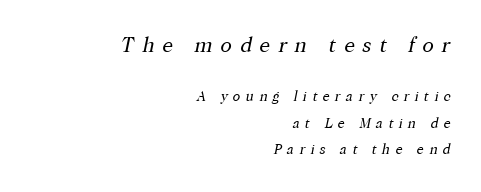
Q: Is the text bold? A: No.
Q: Is the text italic (slanted)? A: Yes, it leans right by about 12 degrees.
Q: Is the text underlined? A: No.
Q: How is the paragraph aligned? A: Right-aligned.
Q: Is the spacing between letters normal or unusually wide? A: Unusually wide.
Q: Which block of text is set in a larger size, the first (top) or the second (bottom)? A: The first (top) one.
